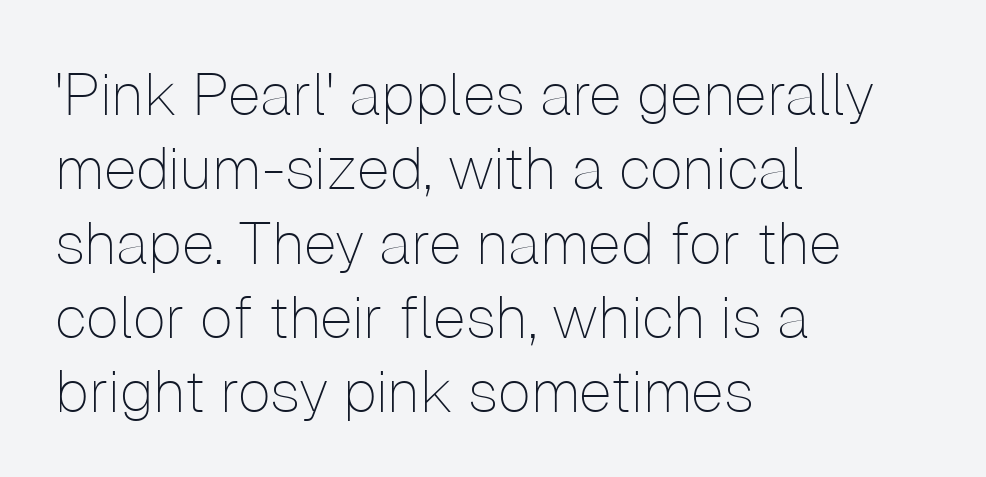
{"serif": "no", "italic": "no", "bold": "no", "weight": "thin", "width": "normal", "stroke_contrast": "low", "x_height": "medium", "monospaced": "no", "underline": "no", "align": "left", "line_spacing": "normal", "line_spacing_ratio": 1.26, "letter_spacing": "normal", "letter_spacing_em": 0.0, "glyph_px": 59}
